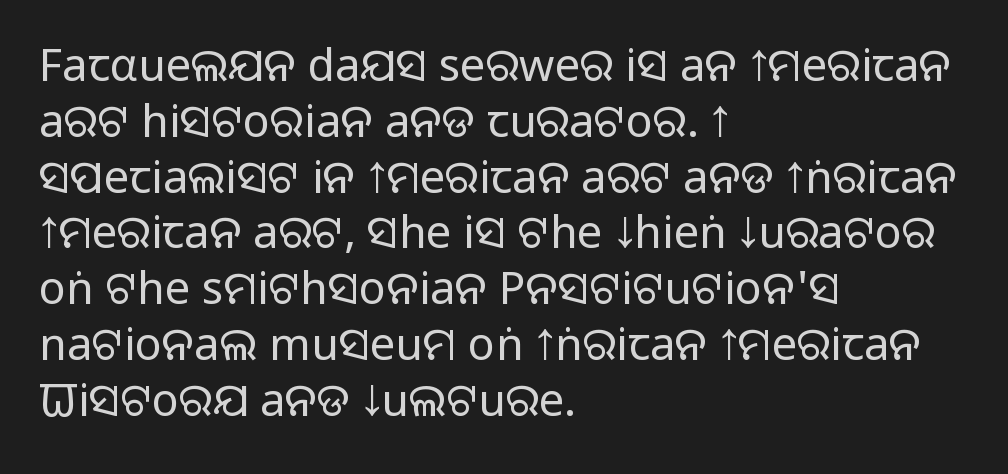
{"serif": "no", "italic": "no", "bold": "no", "weight": "regular", "width": "normal", "stroke_contrast": "low", "x_height": "large", "monospaced": "no", "underline": "no", "align": "left", "line_spacing_ratio": 1.24, "letter_spacing": "normal", "letter_spacing_em": 0.0, "glyph_px": 45}
